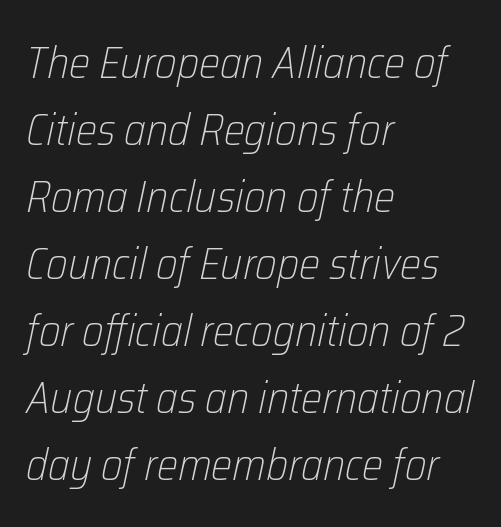
The image shows 45 px light, condensed type, italic (leaning right); set left-aligned, normal line spacing (1.49x), normal letter spacing, not underlined; low stroke contrast and a medium x-height.
